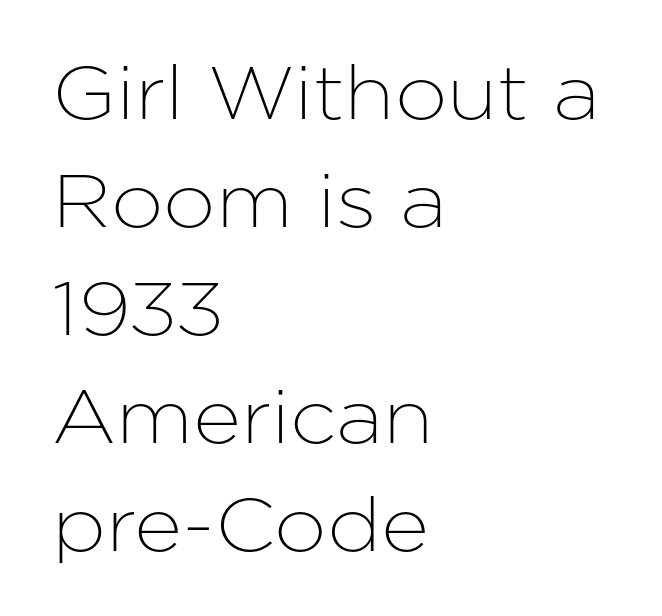
Q: Is the text italic (slanted)? A: No, it is upright.
Q: Is the typeface a serif or a sans-serif typeface? A: Sans-serif.
Q: Is the text underlined? A: No.
Q: How is the paragraph aligned? A: Left-aligned.
Q: Is the spacing between letters normal or unusually wide? A: Normal.
Q: Is the spacing between lines tight, normal or loose? A: Normal.
Q: Width (condensed, normal, or wide)? A: Normal.
Q: Stroke contrast? A: Low.
Q: x-height? A: Medium.
Q: Monospaced? A: No.
